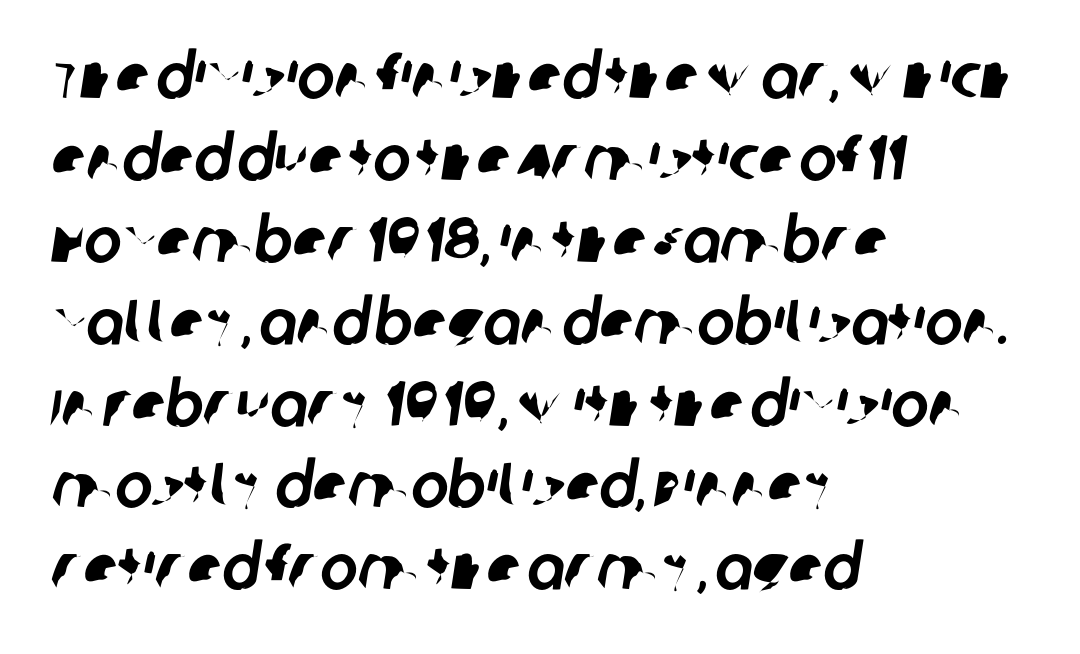
Q: Is the typeface a serif or a sans-serif typeface? A: Sans-serif.
Q: Is the text underlined? A: No.
Q: How is the paragraph aligned? A: Left-aligned.
Q: Is the spacing between letters normal or unusually wide? A: Normal.
Q: Is the spacing between lines tight, normal or loose? A: Normal.
Q: Width (condensed, normal, or wide)? A: Normal.
Q: Stroke contrast? A: Low.
Q: x-height? A: Large.
Q: Monospaced? A: No.
